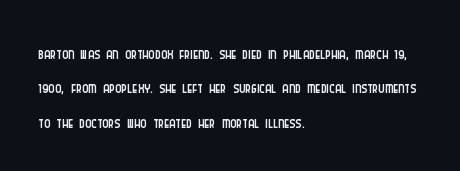
The vertical gap from one line to the next is medium. These lines were composed using upright roman letters. Horizontal alignment here is leftward, the default for most running prose. The gaps between neighbouring characters are ordinary and unremarkable. Weight: regular or lighter.
